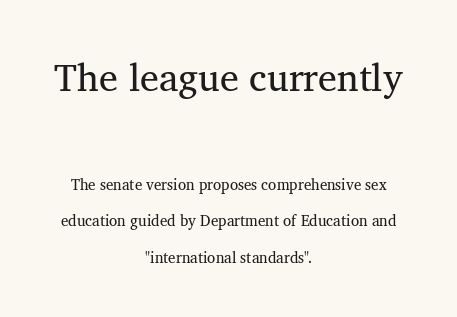
The image shows 38 px regular-weight serif type, upright; set centered, loose line spacing (2.43x), normal letter spacing, not underlined; the first (top) block is 2.53x larger; medium stroke contrast and a medium x-height.
